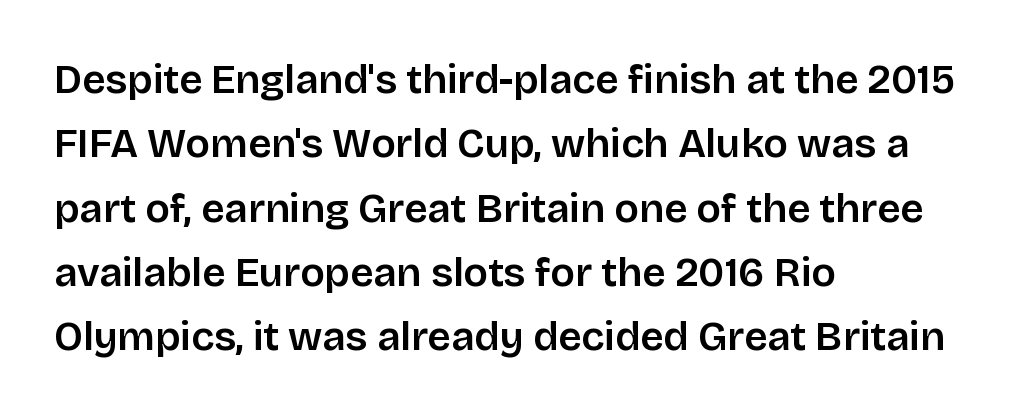
{"serif": "no", "italic": "no", "bold": "semi", "weight": "semibold", "width": "normal", "stroke_contrast": "low", "x_height": "large", "monospaced": "no", "underline": "no", "align": "left", "line_spacing": "normal", "line_spacing_ratio": 1.57, "letter_spacing": "normal", "letter_spacing_em": 0.0, "glyph_px": 41}
